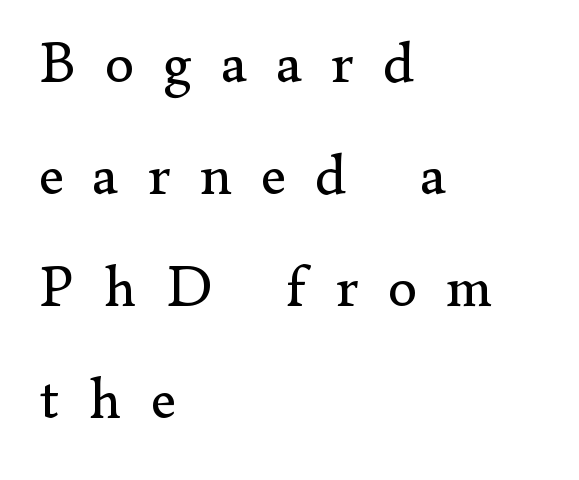
This rendering uses left alignment, leaving the right contour irregular. A great deal of white space separates one row of letters from the next. Posture: vertical. Each letter keeps its own natural width here, so spacing adapts to shape. The characters are drawn with everyday or finer stroke widths.
